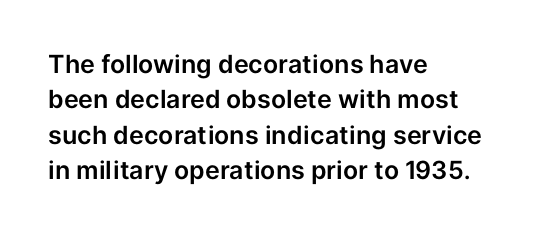
The line texture is even and compact thanks to regular tracking. Glance below the letters and you will spot only blank space. It's the straight-up-and-down kind of type. Each line starts at the same left margin while the right side varies. Reading down the column, the eye jumps a familiar distance to each next line.
